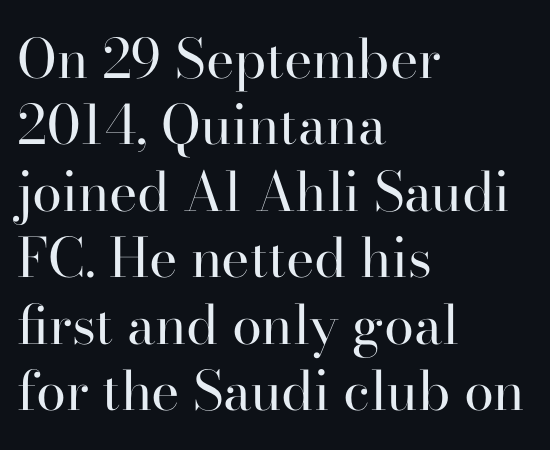
Q: Is the text bold? A: No.
Q: Is the text italic (slanted)? A: No, it is upright.
Q: Is the typeface a serif or a sans-serif typeface? A: Serif.
Q: Is the text underlined? A: No.
Q: How is the paragraph aligned? A: Left-aligned.
Q: Is the spacing between letters normal or unusually wide? A: Normal.
Q: Width (condensed, normal, or wide)? A: Normal.
Q: Stroke contrast? A: High.
Q: x-height? A: Small.
Q: Monospaced? A: No.
